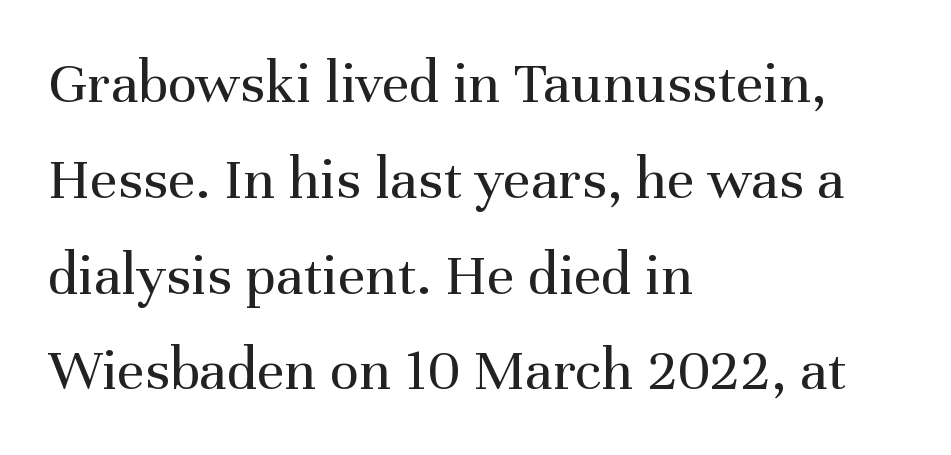
Italic? Not at all — the glyphs are vertical. Bare-footed words on every line. Notice how the passage keeps a crisp vertical edge on the left only. Think of a printed novel: that variable character pitch is what you see here.
